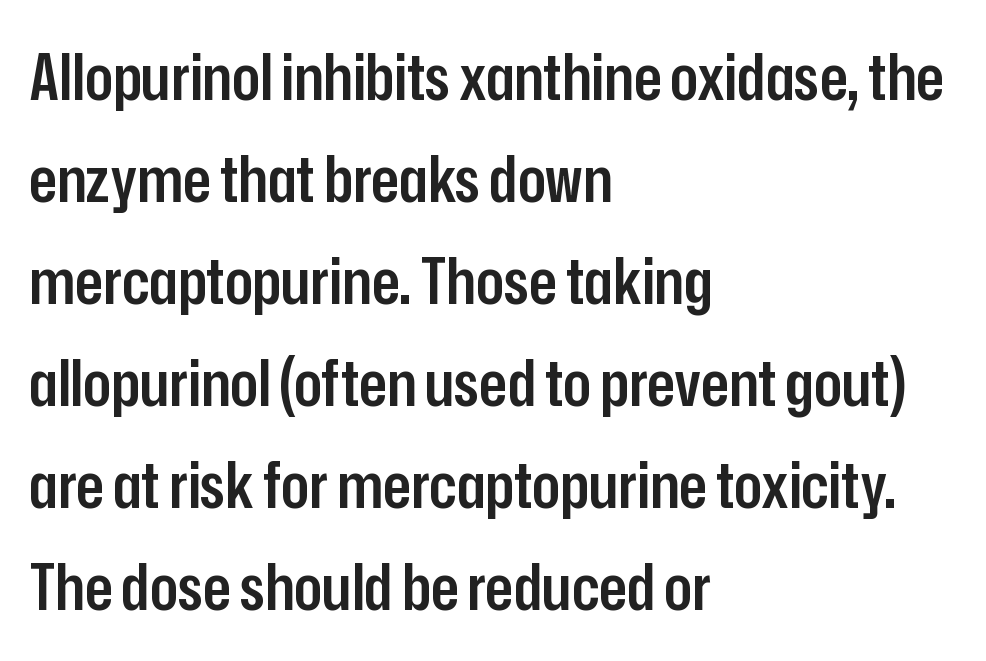
{"serif": "no", "italic": "no", "bold": "semi", "weight": "semibold", "width": "condensed", "stroke_contrast": "low", "x_height": "medium", "monospaced": "no", "underline": "no", "align": "left", "line_spacing": "normal", "line_spacing_ratio": 1.57, "letter_spacing": "normal", "letter_spacing_em": 0.0, "glyph_px": 65}
